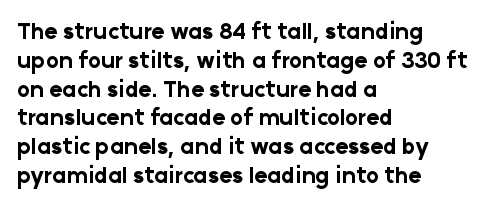
{"italic": "no", "bold": "yes", "underline": "no", "align": "left", "line_spacing": "normal", "line_spacing_ratio": 1.31, "letter_spacing": "normal", "letter_spacing_em": 0.0, "glyph_px": 22}
